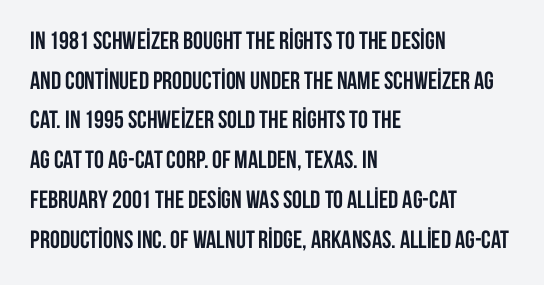
The words here are not underlined. Glyph-to-glyph distance matches everyday printed text. The rows are spaced the way most documents space them. The lettering holds an erect, upright posture throughout. Heavy-handed strokes throughout: this text is bold. Which margin do the lines hug? The left one — the right edge is uneven.
